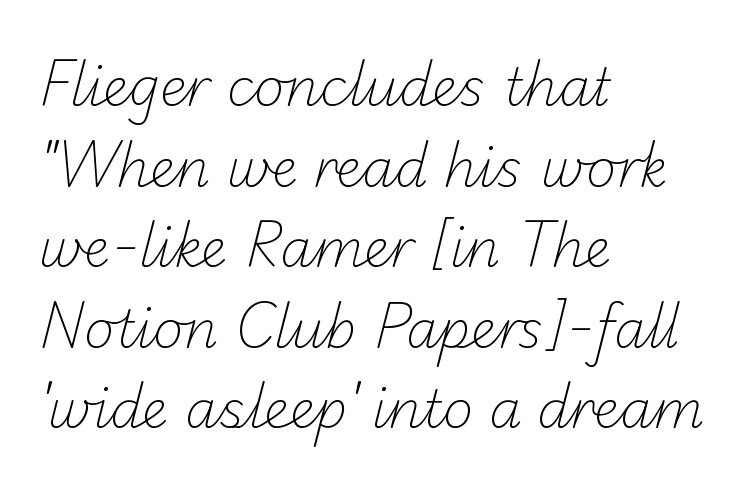
Q: Is the text bold? A: No.
Q: Is the typeface a serif or a sans-serif typeface? A: Sans-serif.
Q: Is the text underlined? A: No.
Q: How is the paragraph aligned? A: Left-aligned.
Q: Is the spacing between letters normal or unusually wide? A: Normal.
Q: Is the spacing between lines tight, normal or loose? A: Normal.
Q: Width (condensed, normal, or wide)? A: Normal.
Q: Stroke contrast? A: Low.
Q: x-height? A: Small.
Q: Monospaced? A: No.
